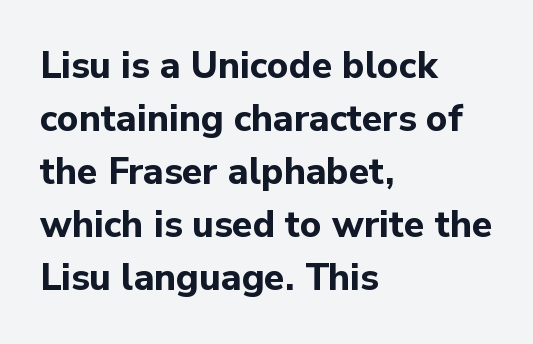
{"serif": "no", "italic": "no", "bold": "yes", "weight": "bold", "width": "normal", "stroke_contrast": "low", "x_height": "medium", "monospaced": "no", "underline": "no", "align": "left", "line_spacing": "normal", "line_spacing_ratio": 1.43, "letter_spacing": "normal", "letter_spacing_em": 0.0, "glyph_px": 37}
